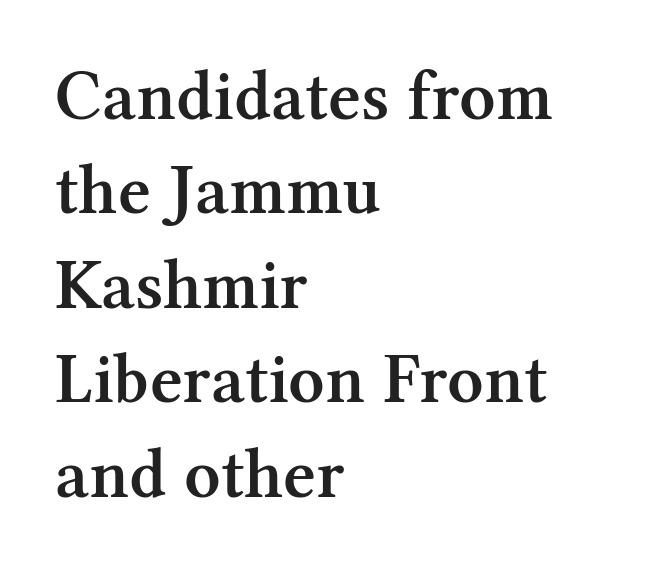
The image shows 71 px semibold serif type, upright; set left-aligned, normal line spacing (1.33x), normal letter spacing, not underlined; medium stroke contrast and a medium x-height.
